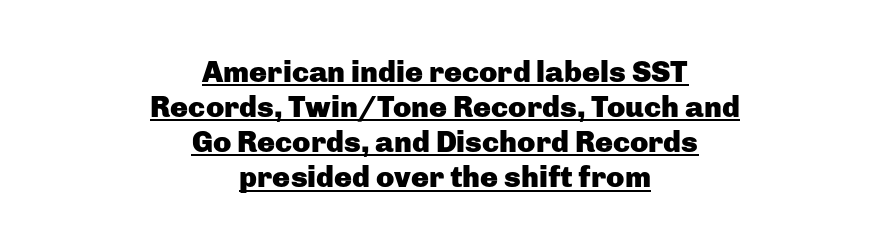
Q: Is the text bold? A: Yes.
Q: Is the text italic (slanted)? A: No, it is upright.
Q: Is the typeface a serif or a sans-serif typeface? A: Sans-serif.
Q: Is the text underlined? A: Yes.
Q: How is the paragraph aligned? A: Centered.
Q: Is the spacing between letters normal or unusually wide? A: Normal.
Q: Width (condensed, normal, or wide)? A: Normal.
Q: Stroke contrast? A: Low.
Q: x-height? A: Medium.
Q: Monospaced? A: No.
